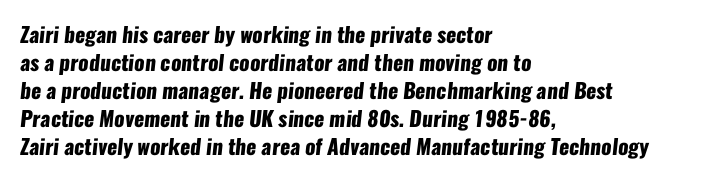
Short and long lines alike share a common starting point at left. Every letter is thick-stroked: bold, no question. Interline gaps are of average width in this sample. Quick note: underline off.
